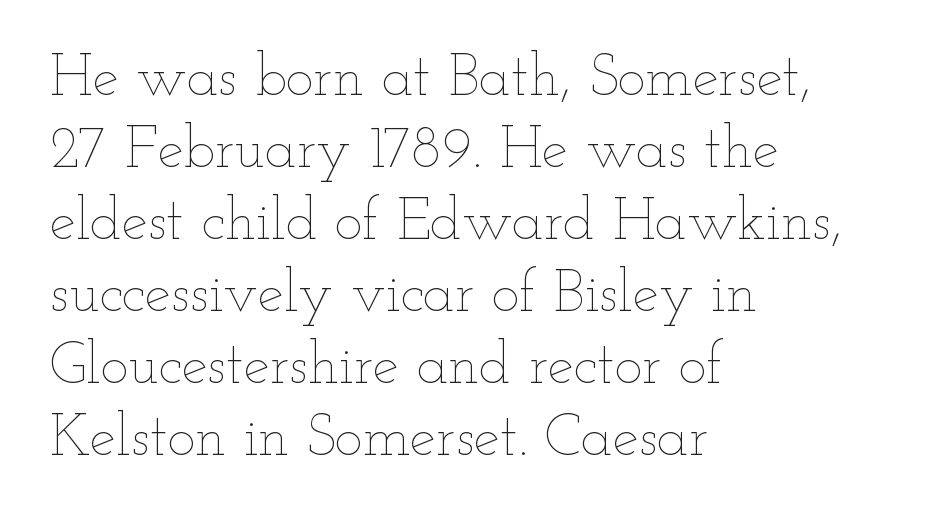
{"italic": "no", "bold": "no", "weight": "thin", "width": "wide", "stroke_contrast": "low", "x_height": "small", "monospaced": "no", "underline": "no", "align": "left", "line_spacing_ratio": 1.22, "letter_spacing": "normal", "letter_spacing_em": 0.0, "glyph_px": 59}
